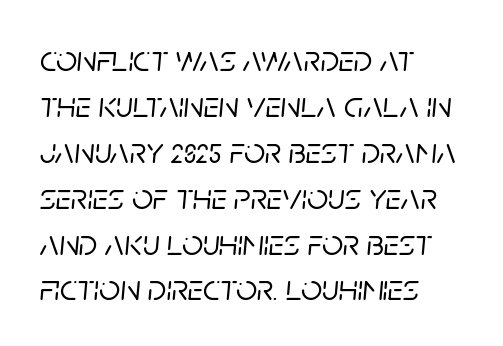
{"italic": "yes", "lean": "right", "slant_degrees": 5, "width": "normal", "stroke_contrast": "low", "x_height": "large", "monospaced": "no", "underline": "no", "align": "left", "line_spacing_ratio": 1.24, "letter_spacing": "normal", "letter_spacing_em": 0.0, "glyph_px": 37}
